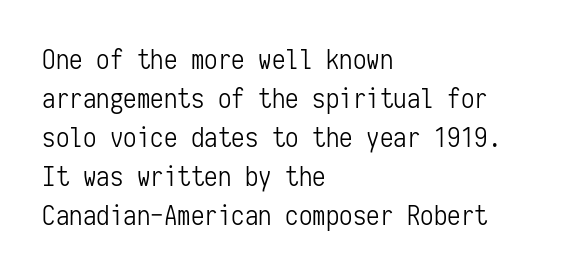
{"italic": "no", "bold": "no", "underline": "no", "align": "left", "line_spacing": "normal", "line_spacing_ratio": 1.44, "letter_spacing": "normal", "letter_spacing_em": 0.0, "glyph_px": 27}
